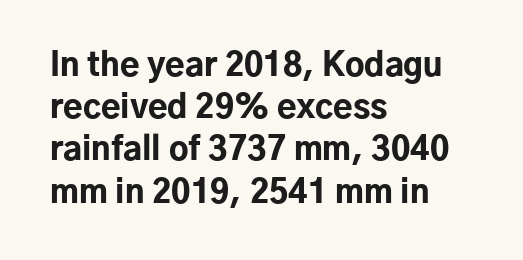
The image shows 32 px bold sans-serif type, upright; set left-aligned, normal line spacing (1.32x), normal letter spacing, not underlined; low stroke contrast and a medium x-height.
